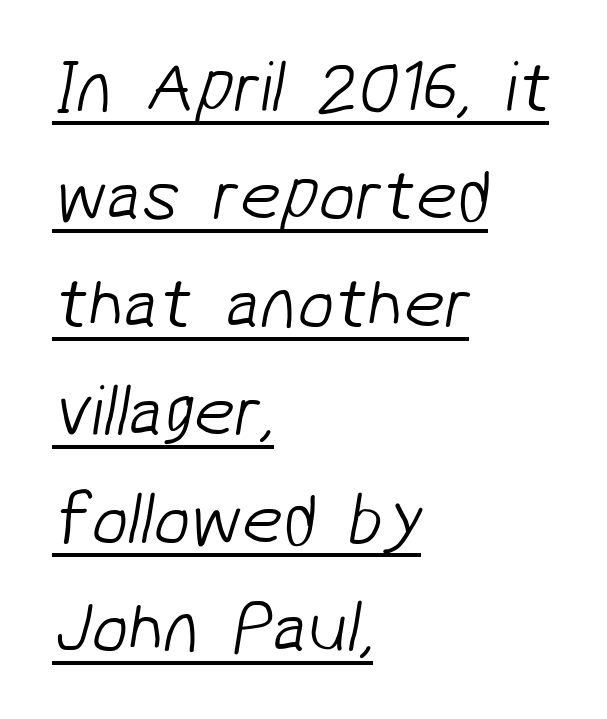
{"serif": "no", "bold": "no", "weight": "light", "width": "normal", "stroke_contrast": "low", "x_height": "medium", "monospaced": "no", "underline": "yes", "align": "left", "line_spacing": "normal", "line_spacing_ratio": 1.48, "letter_spacing": "normal", "letter_spacing_em": 0.0, "glyph_px": 73}
